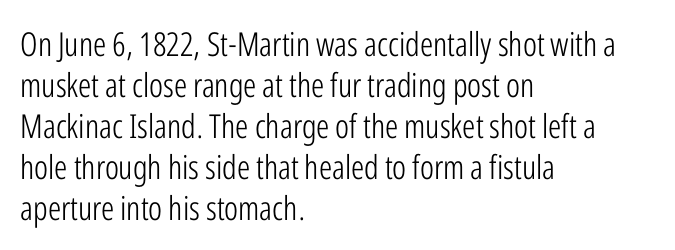
Q: Is the text bold? A: No.
Q: Is the text italic (slanted)? A: No, it is upright.
Q: Is the typeface a serif or a sans-serif typeface? A: Sans-serif.
Q: Is the text underlined? A: No.
Q: How is the paragraph aligned? A: Left-aligned.
Q: Is the spacing between letters normal or unusually wide? A: Normal.
Q: Width (condensed, normal, or wide)? A: Condensed.
Q: Stroke contrast? A: Low.
Q: x-height? A: Medium.
Q: Monospaced? A: No.
